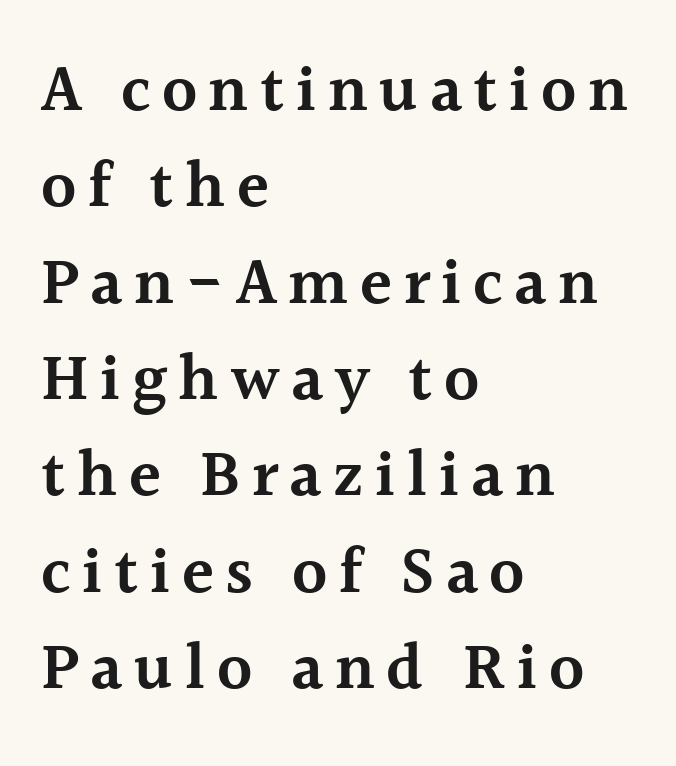
{"serif": "yes", "italic": "no", "bold": "semi", "weight": "semibold", "width": "normal", "x_height": "medium", "monospaced": "no", "underline": "no", "align": "left", "line_spacing": "normal", "line_spacing_ratio": 1.46, "glyph_px": 66}
